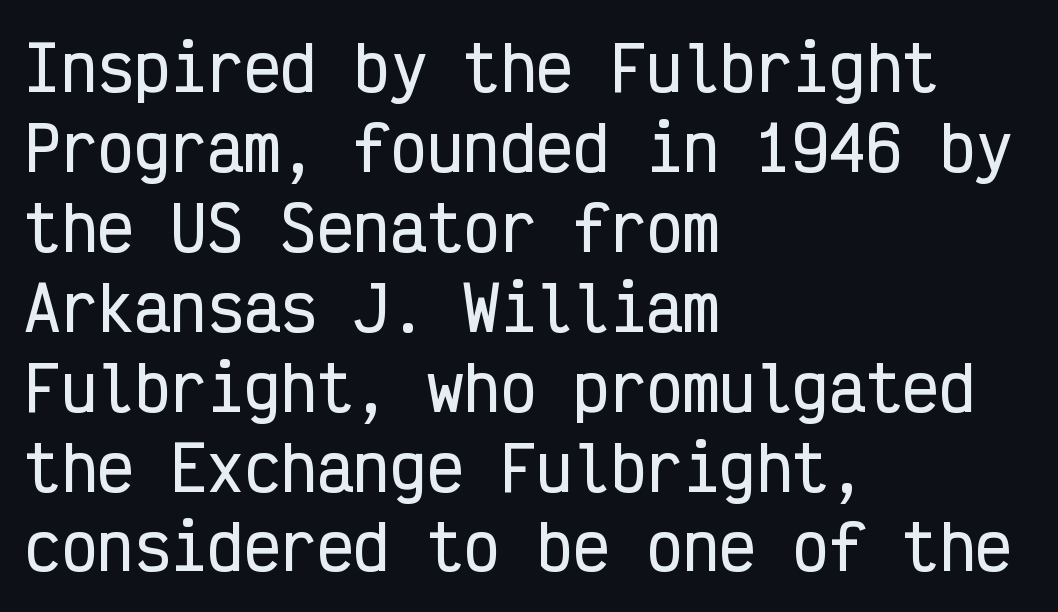
Q: Is the text italic (slanted)? A: No, it is upright.
Q: Is the typeface a serif or a sans-serif typeface? A: Sans-serif.
Q: Is the text underlined? A: No.
Q: How is the paragraph aligned? A: Left-aligned.
Q: Is the spacing between letters normal or unusually wide? A: Normal.
Q: Is the spacing between lines tight, normal or loose? A: Normal.
Q: Width (condensed, normal, or wide)? A: Condensed.
Q: Stroke contrast? A: Low.
Q: x-height? A: Medium.
Q: Monospaced? A: Yes.
